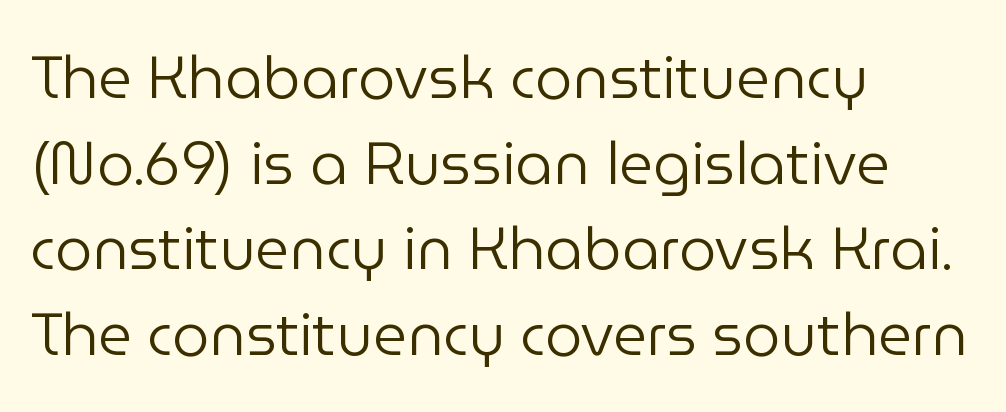
Nope, not italic — everything's standing straight. The face used here is proportionally spaced, like ordinary book or web type. Nothing sits at the stroke ends, so this counts as sans-serif. Short note: letters normally spaced. Check the space under the baseline: it is left empty. No letter is thick-stroked: the sample isn't bold.
